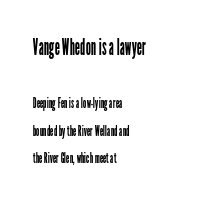
The image shows 23 px text type, upright; set left-aligned, line spacing 1.83x, normal letter spacing, not underlined; the first (top) block is 1.53x larger.
